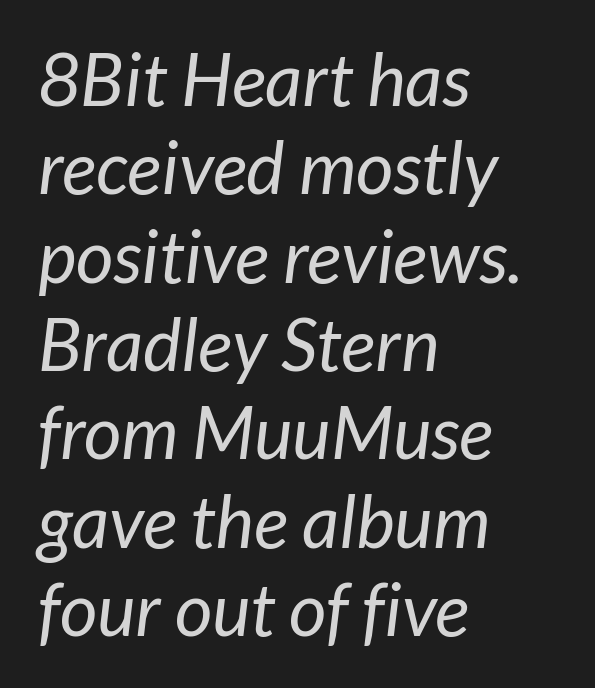
{"serif": "no", "bold": "no", "weight": "regular", "width": "normal", "stroke_contrast": "low", "x_height": "medium", "monospaced": "no", "underline": "no", "align": "left", "line_spacing_ratio": 1.21, "letter_spacing": "normal", "letter_spacing_em": 0.0, "glyph_px": 73}
